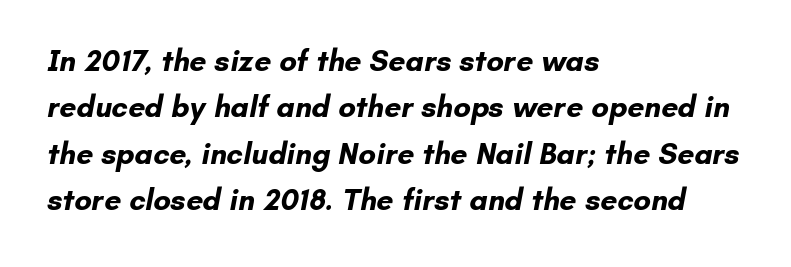
{"serif": "no", "bold": "yes", "weight": "bold", "width": "normal", "stroke_contrast": "low", "x_height": "small", "monospaced": "no", "underline": "no", "align": "left", "line_spacing": "normal", "line_spacing_ratio": 1.55, "letter_spacing": "normal", "letter_spacing_em": 0.0, "glyph_px": 30}
